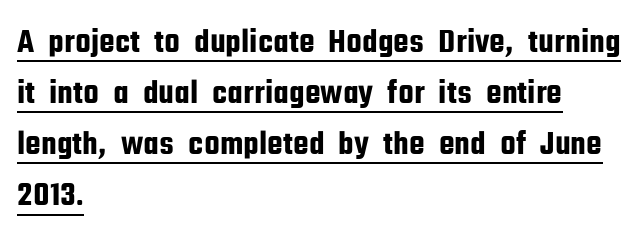
{"serif": "no", "italic": "no", "width": "condensed", "stroke_contrast": "low", "x_height": "medium", "monospaced": "no", "underline": "yes", "align": "left", "line_spacing": "normal", "line_spacing_ratio": 1.46, "letter_spacing": "normal", "letter_spacing_em": 0.0, "glyph_px": 35}
